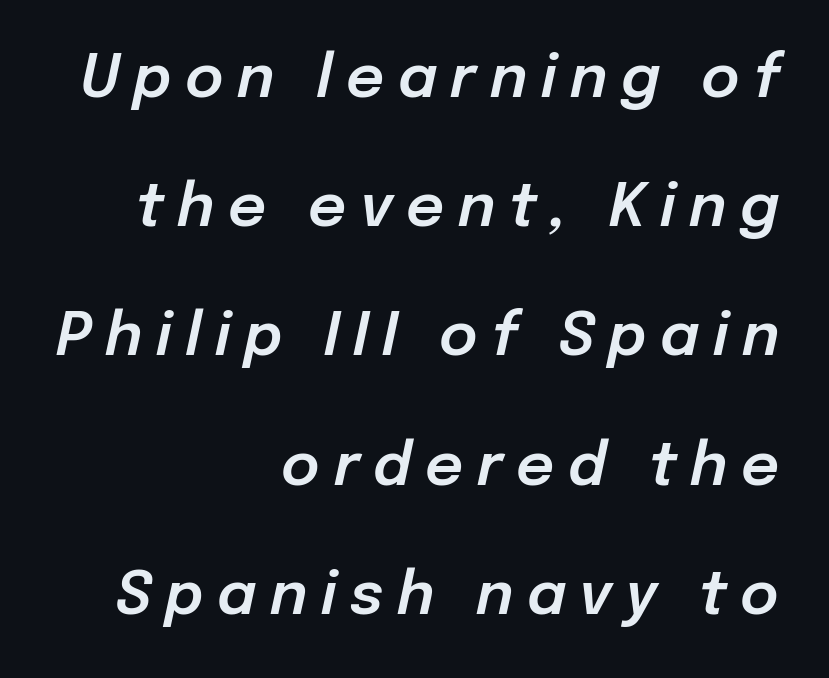
The image shows 59 px text type, italic (leaning right); set right-aligned, loose line spacing (2.19x), unusually wide letter spacing (+0.23 em), not underlined; low stroke contrast and a medium x-height.
